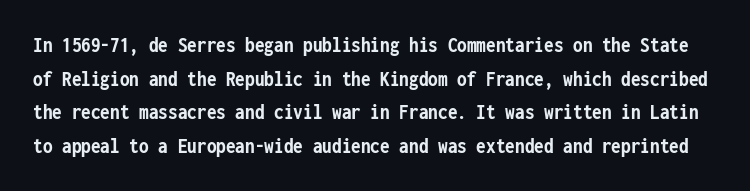
Q: Is the text bold? A: Yes.
Q: Is the text italic (slanted)? A: No, it is upright.
Q: Is the text underlined? A: No.
Q: Is the spacing between letters normal or unusually wide? A: Normal.
Q: Is the spacing between lines tight, normal or loose? A: Normal.
